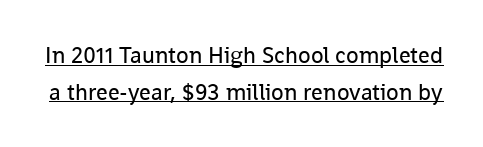
Compared with typical body copy, the letter spacing here is the same. Interline gaps are of average width in this sample. Style check: upright. Notice how a bar underscores the lettering throughout.
